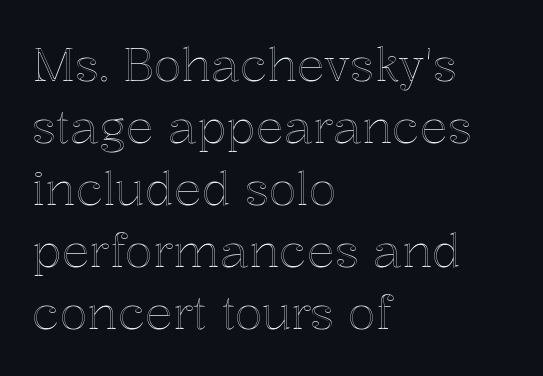
The image shows 46 px text type, upright; set left-aligned, normal line spacing (1.35x), normal letter spacing, not underlined; a medium x-height.
